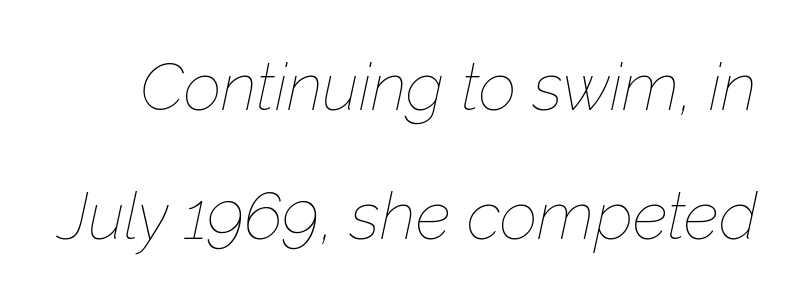
{"italic": "yes", "lean": "right", "slant_degrees": 12, "bold": "no", "weight": "thin", "width": "normal", "stroke_contrast": "low", "x_height": "medium", "monospaced": "no", "underline": "no", "line_spacing": "loose", "line_spacing_ratio": 1.95, "letter_spacing": "normal", "letter_spacing_em": 0.0, "glyph_px": 66}
